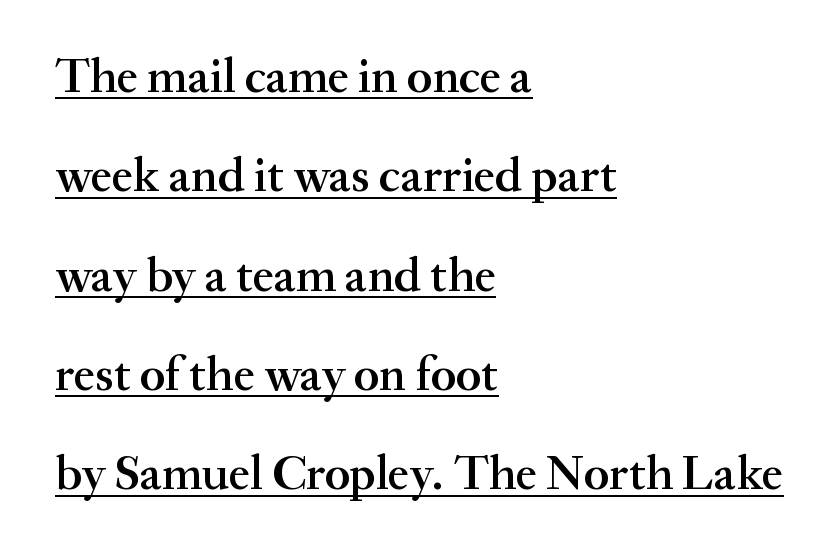
Q: Is the text bold? A: Semi-bold.
Q: Is the text italic (slanted)? A: No, it is upright.
Q: Is the typeface a serif or a sans-serif typeface? A: Serif.
Q: Is the text underlined? A: Yes.
Q: How is the paragraph aligned? A: Left-aligned.
Q: Is the spacing between letters normal or unusually wide? A: Normal.
Q: Is the spacing between lines tight, normal or loose? A: Loose.
Q: Width (condensed, normal, or wide)? A: Normal.
Q: Stroke contrast? A: Medium.
Q: x-height? A: Small.
Q: Monospaced? A: No.
